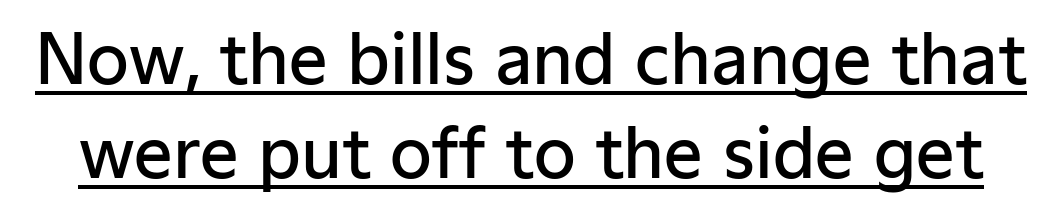
Style check: upright. This sample has the flowing, uneven cadence of proportional lettering. No extra tracking has been applied to these lines. Typographically, this falls in the sans-serif category. A typographer would call this underscored text.
